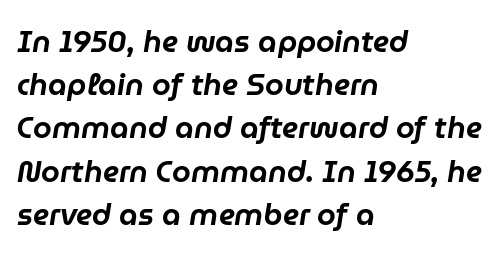
Q: Is the text italic (slanted)? A: Yes, it leans right by about 9 degrees.
Q: Is the text underlined? A: No.
Q: How is the paragraph aligned? A: Left-aligned.
Q: Is the spacing between letters normal or unusually wide? A: Normal.
Q: Is the spacing between lines tight, normal or loose? A: Normal.
Q: Width (condensed, normal, or wide)? A: Normal.
Q: Stroke contrast? A: Low.
Q: x-height? A: Medium.
Q: Monospaced? A: No.
